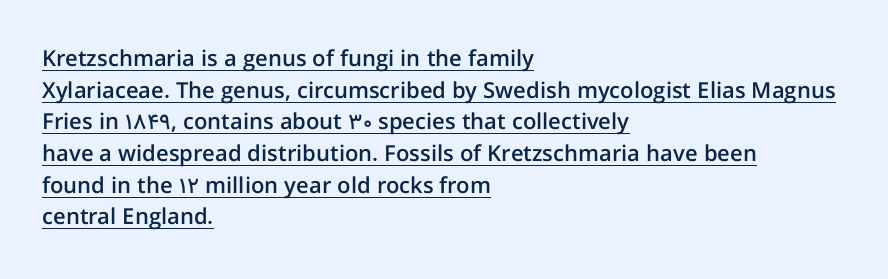
{"italic": "no", "bold": "semi", "underline": "yes", "align": "left", "line_spacing": "normal", "line_spacing_ratio": 1.44, "letter_spacing": "normal", "letter_spacing_em": 0.0, "glyph_px": 22}
